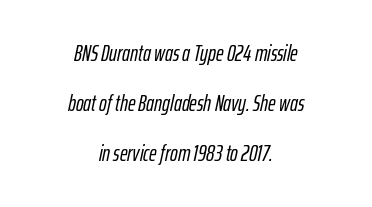
Q: Is the text italic (slanted)? A: Yes, it leans right by about 12 degrees.
Q: Is the text underlined? A: No.
Q: How is the paragraph aligned? A: Centered.
Q: Is the spacing between letters normal or unusually wide? A: Normal.
Q: Is the spacing between lines tight, normal or loose? A: Loose.
